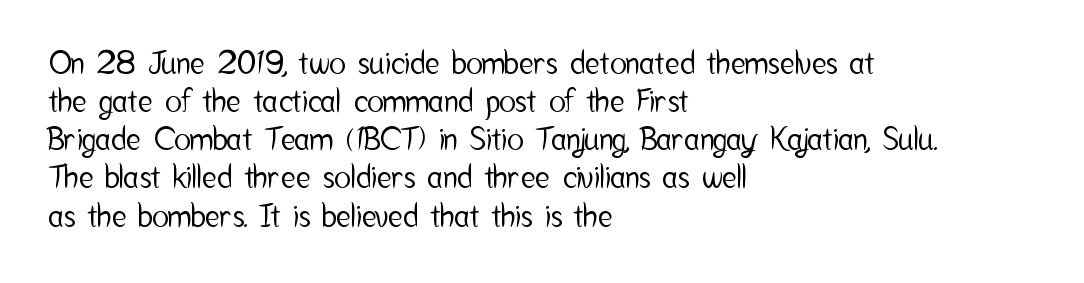
Type without underlining. The type is set solid horizontally, with unmodified tracking. You can tell from the bare stems that sans-serif type was used. Leftover space on each line is placed entirely after the last word. Every character sits straight up, as roman type does. Note the varied advance widths — an 'i' is clearly narrower than an 'm'.
